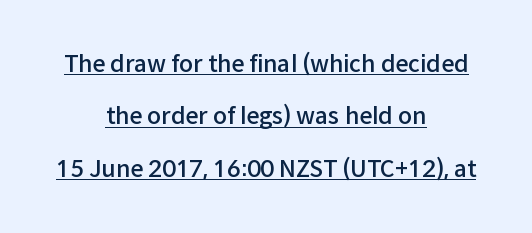
Q: Is the text bold? A: Semi-bold.
Q: Is the text italic (slanted)? A: No, it is upright.
Q: Is the text underlined? A: Yes.
Q: How is the paragraph aligned? A: Centered.
Q: Is the spacing between letters normal or unusually wide? A: Normal.
Q: Is the spacing between lines tight, normal or loose? A: Loose.
